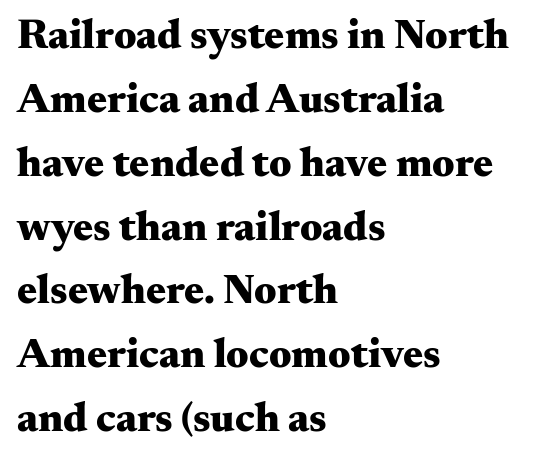
The image shows 42 px heavy, wide serif type, upright; set left-aligned, normal line spacing (1.52x), normal letter spacing, not underlined; medium stroke contrast and a small x-height.
